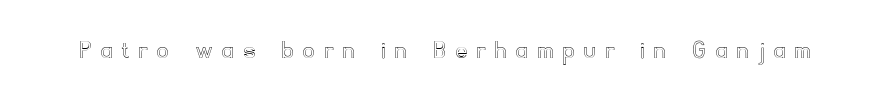
Q: Is the text italic (slanted)? A: No, it is upright.
Q: Is the text underlined? A: No.
Q: Is the spacing between letters normal or unusually wide? A: Unusually wide.
